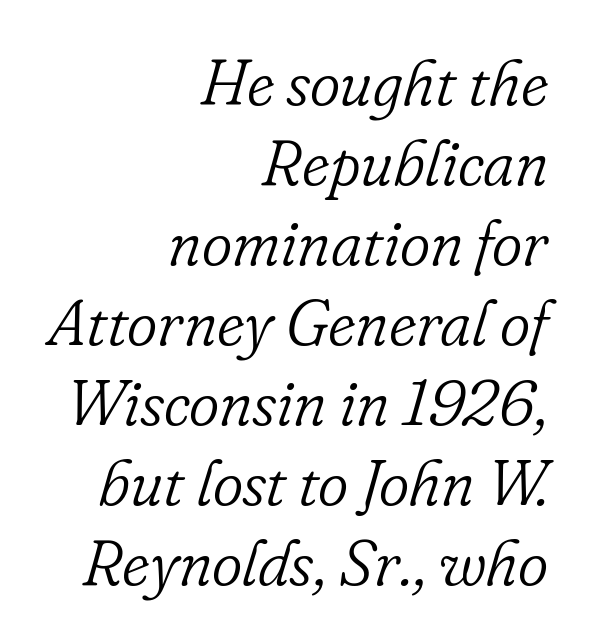
Vertical stems look standard width or narrower in stroke. This sample uses an oblique cut, with every glyph tilted off the vertical. The strip under each line holds only bare page. Character widths vary here, with narrow letters taking less room than wide ones. All the whitespace from short lines collects on the left. Examine the stroke ends and you'll spot serifs.
